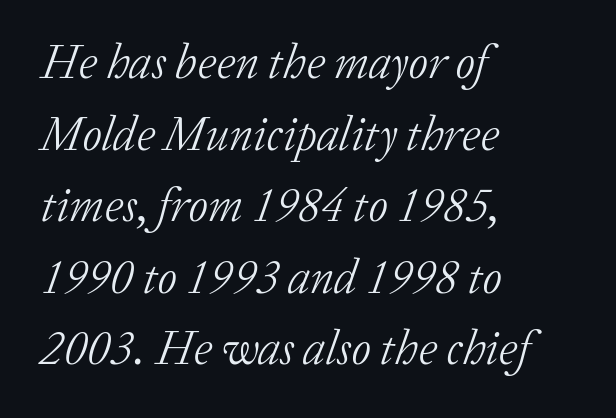
Unlike a clean sans, this face finishes its strokes with serifs. Decoration check: the copy has no underline. Style check: oblique. A typesetter would call this zero additional tracking. Leading matches the norm, producing a regular column.
